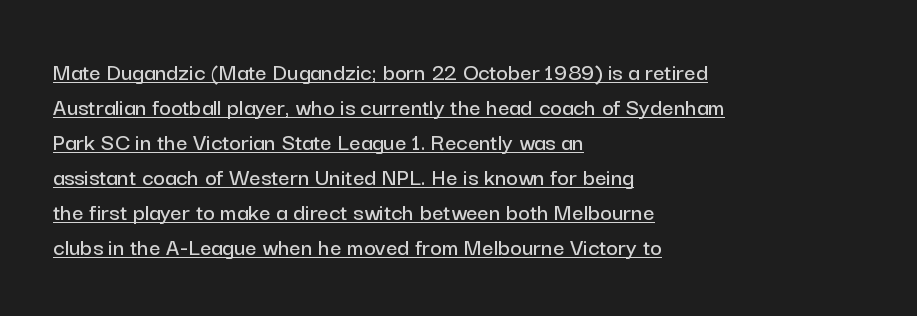
In designer terms, the underline attribute is active on this setting. Leftover space on each line is placed entirely after the last word. Regular leading. This sample uses plain, unmodified letter spacing. Designer's note — italics off, roman on.
